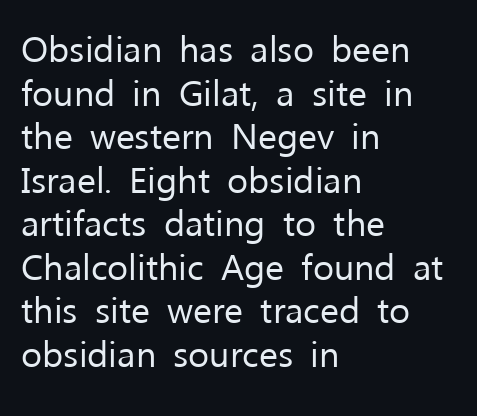
{"serif": "no", "italic": "no", "bold": "no", "weight": "regular", "width": "normal", "stroke_contrast": "low", "x_height": "medium", "monospaced": "no", "underline": "no", "align": "left", "line_spacing_ratio": 1.21, "letter_spacing": "normal", "letter_spacing_em": 0.0, "glyph_px": 36}
